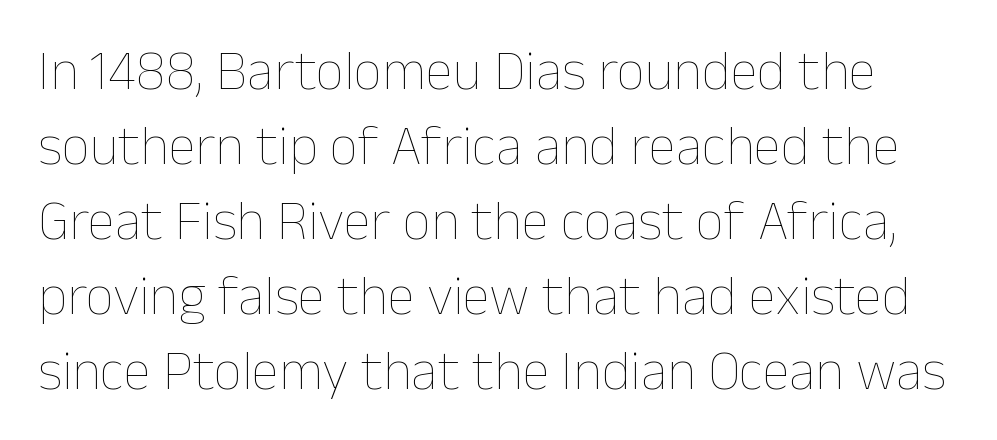
{"italic": "no", "bold": "no", "weight": "thin", "width": "normal", "stroke_contrast": "low", "x_height": "medium", "monospaced": "no", "underline": "no", "line_spacing": "normal", "line_spacing_ratio": 1.34, "letter_spacing": "normal", "letter_spacing_em": 0.0, "glyph_px": 56}
